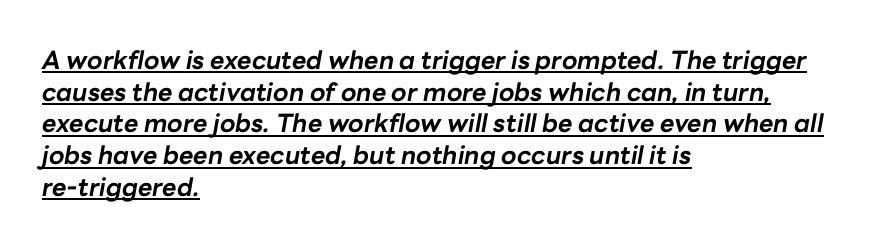
Set as a true bold cut, around the 700 mark. Underlined type. Typeset ragged right — the left edge is the straight one. This sample keeps an unexceptional amount of space between lines.
